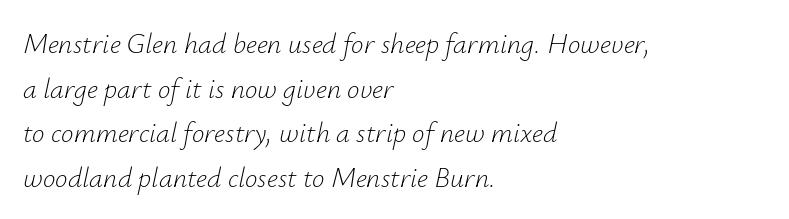
{"italic": "yes", "lean": "right", "slant_degrees": 12, "bold": "no", "weight": "light", "width": "normal", "stroke_contrast": "low", "x_height": "small", "monospaced": "no", "underline": "no", "align": "left", "line_spacing": "normal", "line_spacing_ratio": 1.59, "letter_spacing": "normal", "letter_spacing_em": 0.0, "glyph_px": 28}
